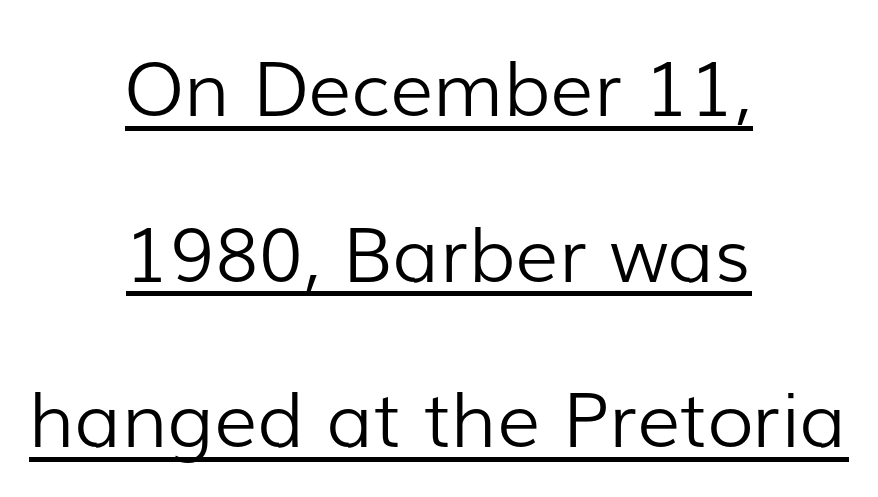
Q: Is the text bold? A: No.
Q: Is the text italic (slanted)? A: No, it is upright.
Q: Is the typeface a serif or a sans-serif typeface? A: Sans-serif.
Q: Is the text underlined? A: Yes.
Q: How is the paragraph aligned? A: Centered.
Q: Is the spacing between letters normal or unusually wide? A: Normal.
Q: Is the spacing between lines tight, normal or loose? A: Loose.
Q: Width (condensed, normal, or wide)? A: Normal.
Q: Stroke contrast? A: Low.
Q: x-height? A: Medium.
Q: Monospaced? A: No.
